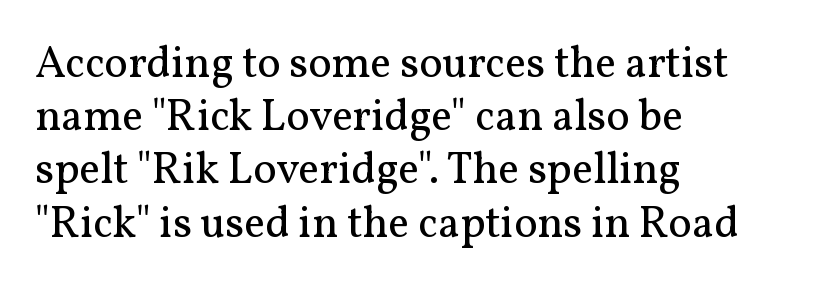
The image shows 44 px regular-weight serif type, upright; set left-aligned, line spacing 1.21x, normal letter spacing, not underlined; medium stroke contrast and a medium x-height.
